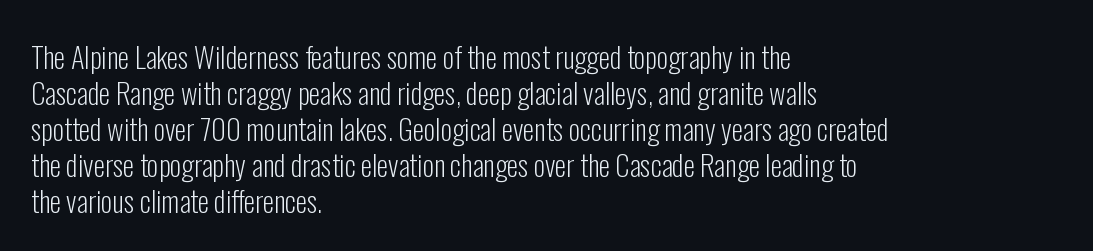
{"serif": "no", "italic": "no", "bold": "no", "weight": "light", "width": "condensed", "stroke_contrast": "low", "x_height": "medium", "monospaced": "no", "underline": "no", "align": "left", "line_spacing_ratio": 1.24, "letter_spacing": "normal", "letter_spacing_em": 0.0, "glyph_px": 29}
